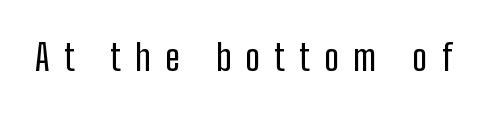
{"serif": "no", "italic": "no", "width": "condensed", "stroke_contrast": "low", "x_height": "medium", "monospaced": "no", "underline": "no", "letter_spacing": "wide", "letter_spacing_em": 0.4, "glyph_px": 36}
